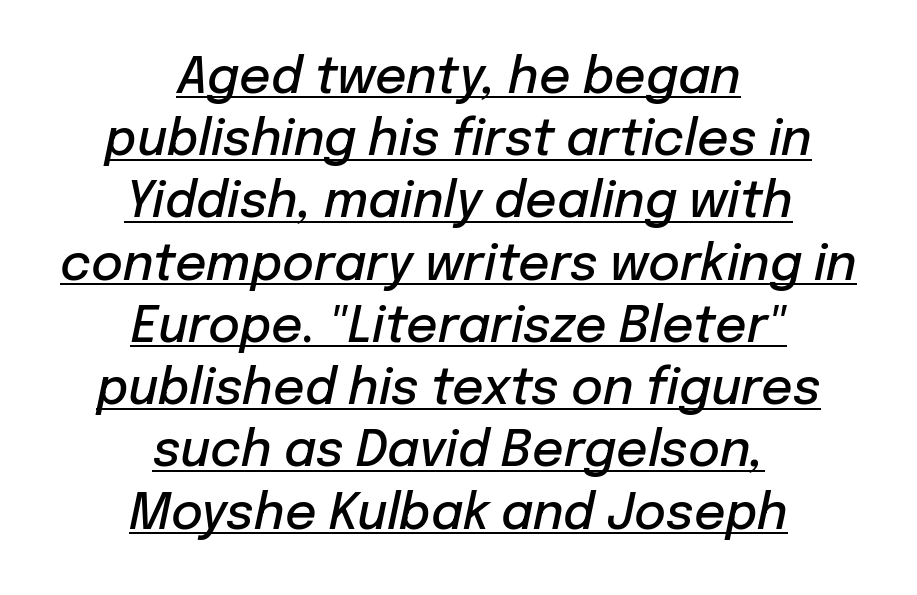
Q: Is the text bold? A: Semi-bold.
Q: Is the text italic (slanted)? A: Yes, it leans right by about 12 degrees.
Q: Is the text underlined? A: Yes.
Q: How is the paragraph aligned? A: Centered.
Q: Is the spacing between letters normal or unusually wide? A: Normal.
Q: Is the spacing between lines tight, normal or loose? A: Normal.
Q: Width (condensed, normal, or wide)? A: Normal.
Q: Stroke contrast? A: Low.
Q: x-height? A: Medium.
Q: Monospaced? A: No.
